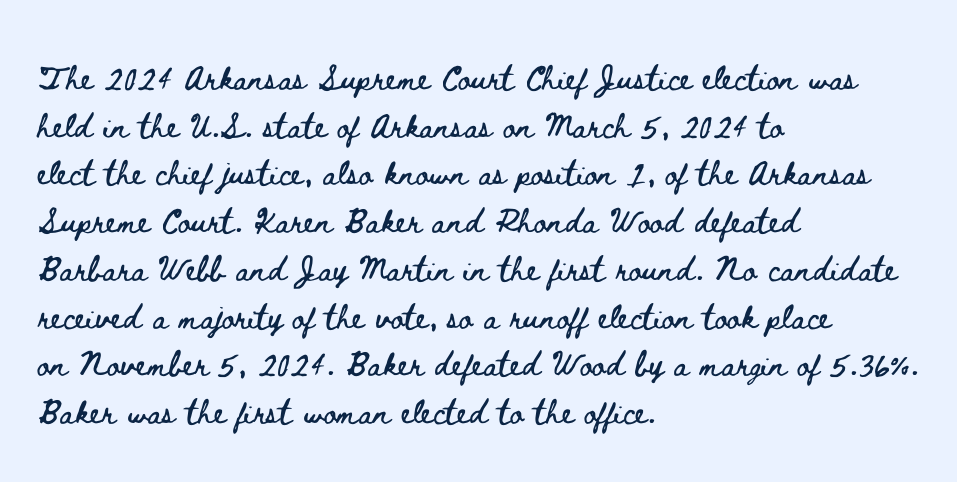
The image shows 31 px wide type; set left-aligned, normal line spacing (1.54x), normal letter spacing, not underlined; low stroke contrast and a small x-height.
